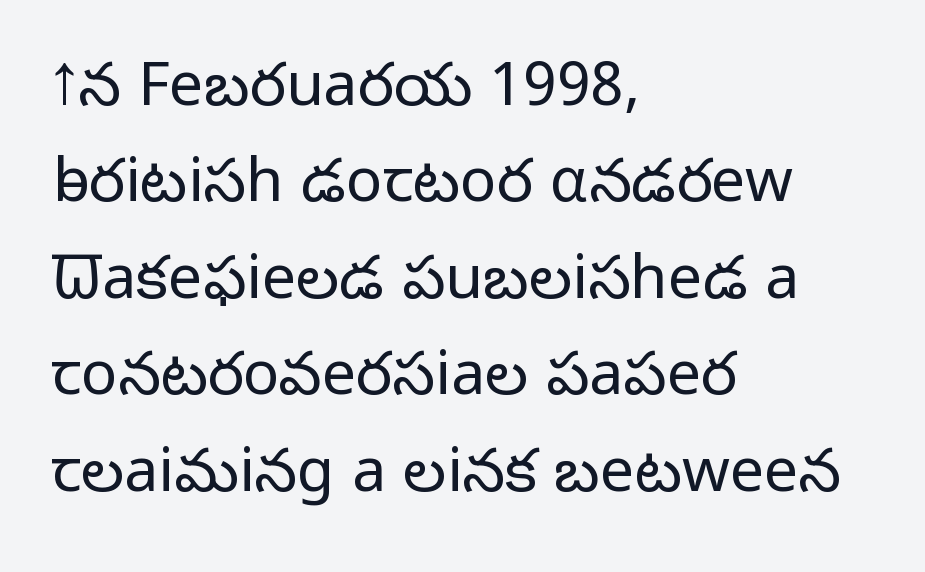
No italicization has been applied; the sample stays upright. This is sans-serif lettering, the kind often seen on screens and signage. Beneath every word, the page is bare. Glyph-to-glyph distance matches everyday printed text. The paragraph shown leans on its left margin. Interline gaps are of average width in this sample.
